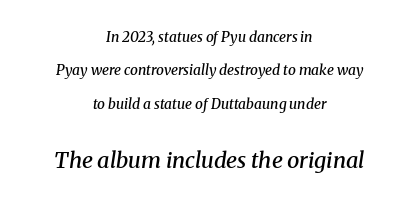
Q: Is the text bold? A: Semi-bold.
Q: Is the text italic (slanted)? A: Yes, it leans right by about 8 degrees.
Q: Is the text underlined? A: No.
Q: How is the paragraph aligned? A: Centered.
Q: Is the spacing between letters normal or unusually wide? A: Normal.
Q: Is the spacing between lines tight, normal or loose? A: Loose.
Q: Which block of text is set in a larger size, the first (top) or the second (bottom)? A: The second (bottom) one.
